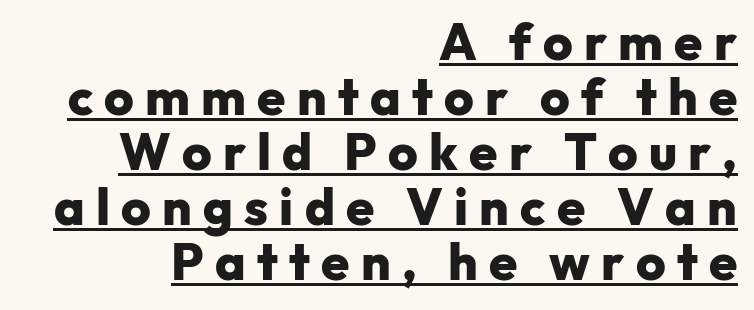
Q: Is the text bold? A: Yes.
Q: Is the text italic (slanted)? A: No, it is upright.
Q: Is the typeface a serif or a sans-serif typeface? A: Sans-serif.
Q: Is the text underlined? A: Yes.
Q: How is the paragraph aligned? A: Right-aligned.
Q: Is the spacing between letters normal or unusually wide? A: Unusually wide.
Q: Is the spacing between lines tight, normal or loose? A: Tight.
Q: Width (condensed, normal, or wide)? A: Normal.
Q: Stroke contrast? A: Low.
Q: x-height? A: Medium.
Q: Monospaced? A: No.
